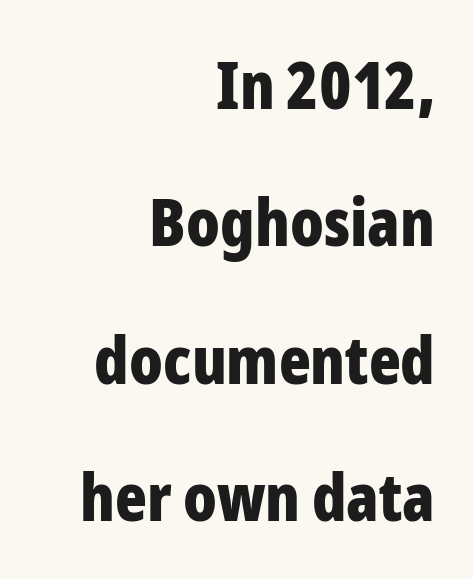
Q: Is the text bold? A: Yes.
Q: Is the text italic (slanted)? A: No, it is upright.
Q: Is the typeface a serif or a sans-serif typeface? A: Sans-serif.
Q: Is the text underlined? A: No.
Q: How is the paragraph aligned? A: Right-aligned.
Q: Is the spacing between letters normal or unusually wide? A: Normal.
Q: Is the spacing between lines tight, normal or loose? A: Loose.
Q: Width (condensed, normal, or wide)? A: Condensed.
Q: Stroke contrast? A: Low.
Q: x-height? A: Medium.
Q: Monospaced? A: No.
